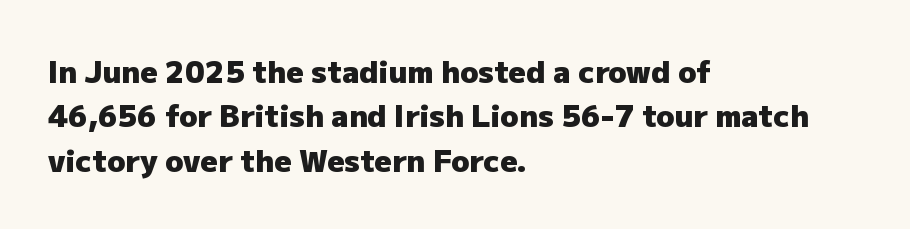
Q: Is the text bold? A: Yes.
Q: Is the text italic (slanted)? A: No, it is upright.
Q: Is the typeface a serif or a sans-serif typeface? A: Sans-serif.
Q: Is the text underlined? A: No.
Q: How is the paragraph aligned? A: Left-aligned.
Q: Is the spacing between letters normal or unusually wide? A: Normal.
Q: Is the spacing between lines tight, normal or loose? A: Normal.
Q: Width (condensed, normal, or wide)? A: Normal.
Q: Stroke contrast? A: Low.
Q: x-height? A: Medium.
Q: Monospaced? A: No.
